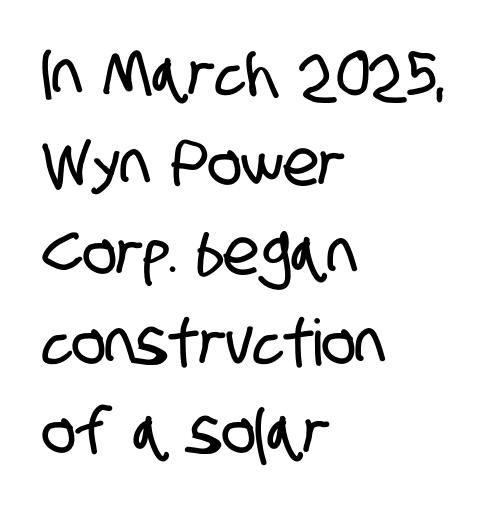
The image shows 64 px condensed sans-serif type; set left-aligned, normal line spacing (1.4x), normal letter spacing, not underlined; low stroke contrast and a large x-height.
